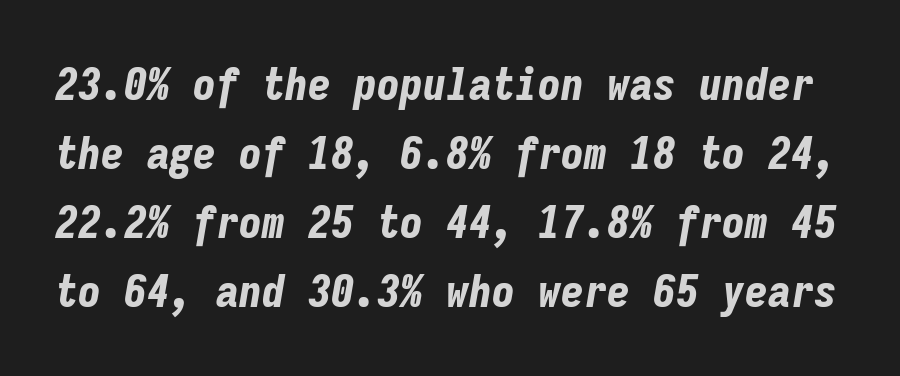
Weight check: bold — yes, fully. The letterforms sit shoulder to shoulder at normal distance. You could count columns in this text — the font is strictly monospaced. Reading down the column, the eye jumps a familiar distance to each next line. Check the space under the baseline: it is left empty. Notice how the stems are inclined rather than vertical — that's the hallmark of italics.
